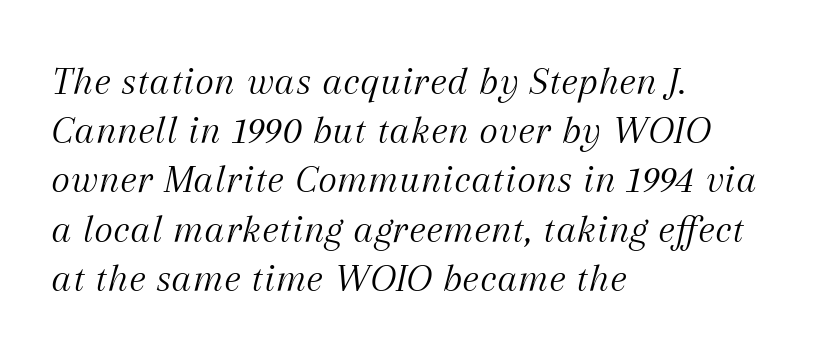
The image shows 41 px light serif type, italic (leaning right); set left-aligned, line spacing 1.2x, normal letter spacing, not underlined; medium stroke contrast and a medium x-height.
